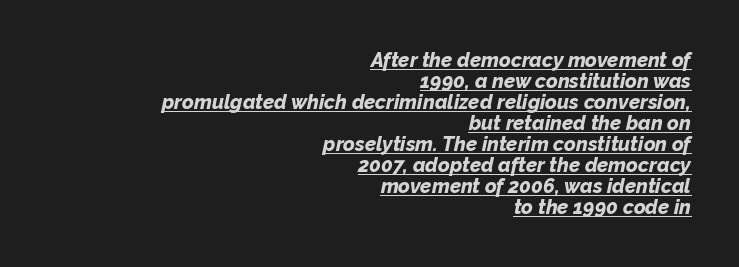
Which margin do the lines hug? The right one — the left edge is uneven. Characters are canted at an angle relative to the baseline's perpendicular. The face used here appears with an underline applied. What weight is shown? A full bold with thick strokes.
